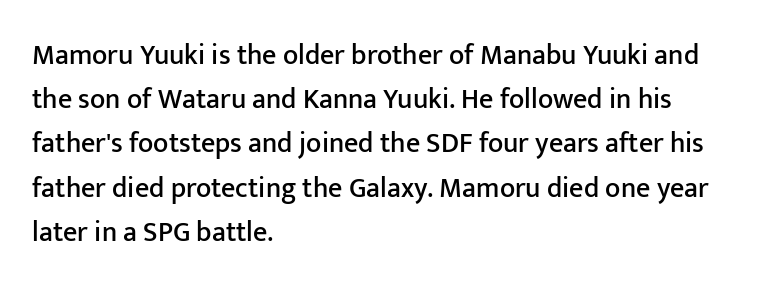
The image shows 28 px sans-serif type, upright; set left-aligned, normal line spacing (1.58x), normal letter spacing, not underlined; low stroke contrast and a medium x-height.
